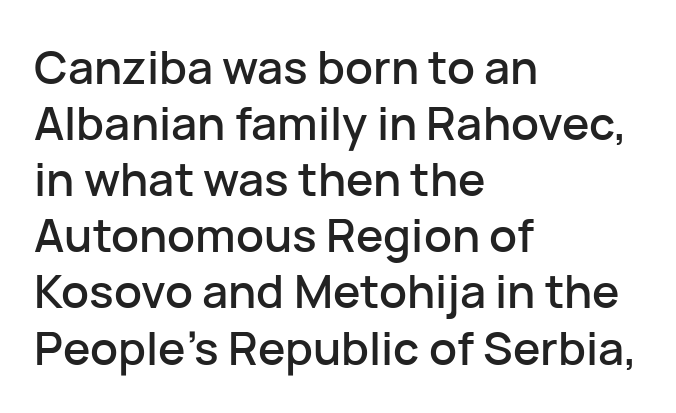
{"serif": "no", "italic": "no", "width": "normal", "stroke_contrast": "low", "x_height": "medium", "monospaced": "no", "underline": "no", "align": "left", "line_spacing_ratio": 1.22, "letter_spacing": "normal", "letter_spacing_em": 0.0, "glyph_px": 46}
